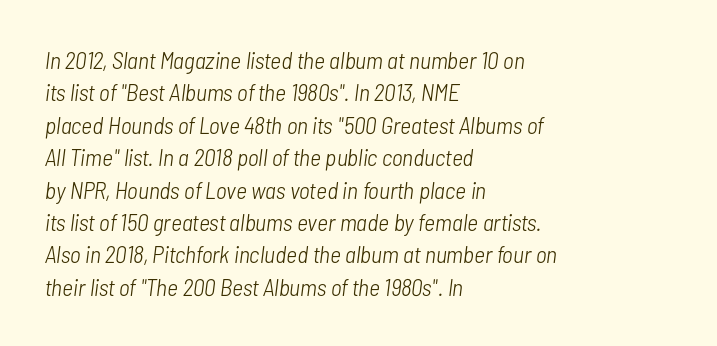
{"italic": "yes", "lean": "right", "slant_degrees": 7, "bold": "no", "underline": "no", "align": "left", "line_spacing": "normal", "line_spacing_ratio": 1.35, "letter_spacing": "normal", "letter_spacing_em": 0.0, "glyph_px": 24}
